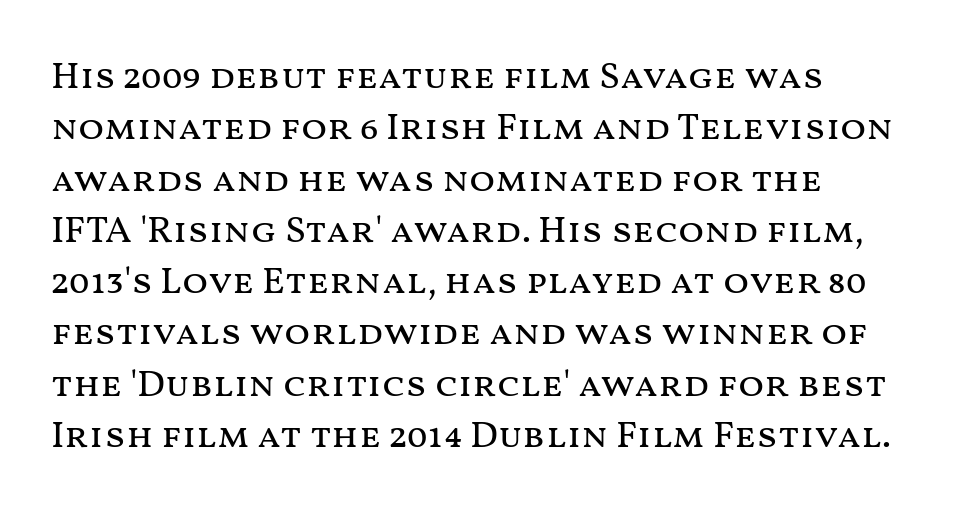
Q: Is the text bold? A: No.
Q: Is the text italic (slanted)? A: No, it is upright.
Q: Is the text underlined? A: No.
Q: How is the paragraph aligned? A: Left-aligned.
Q: Is the spacing between letters normal or unusually wide? A: Normal.
Q: Is the spacing between lines tight, normal or loose? A: Normal.
Q: Width (condensed, normal, or wide)? A: Wide.
Q: Stroke contrast? A: Medium.
Q: x-height? A: Medium.
Q: Monospaced? A: No.
